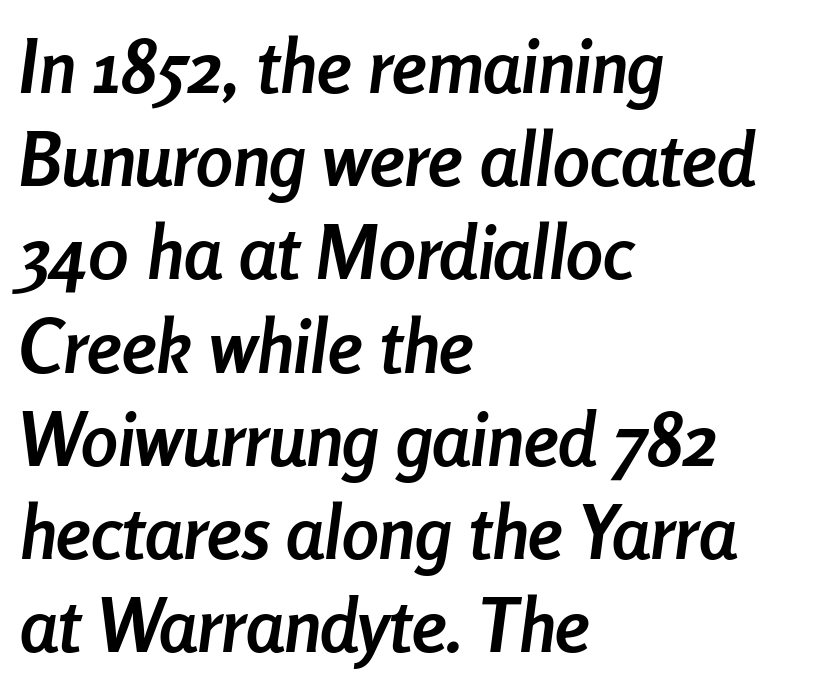
The lettering tilts uniformly, giving the passage an italic look. What's the leading like? Ordinary, nothing unusual. Do the characters align in a grid? No, the font is proportional. The lines in this sample share a left origin and differ only in where they stop. Unmarked baselines from the first word to the last. Heavy, bold letterforms.
